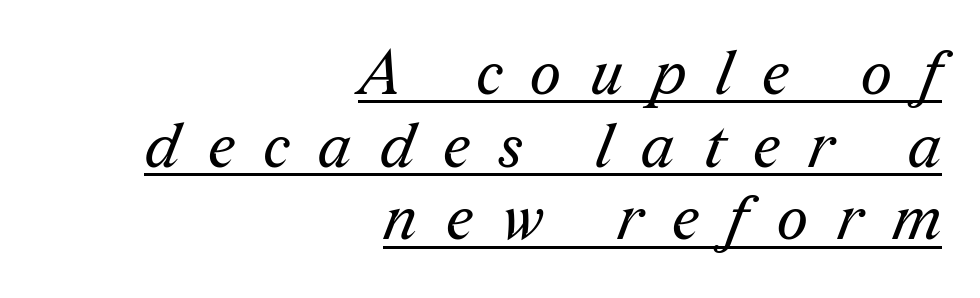
The image shows 61 px regular-weight serif type; set right-aligned, line spacing 1.19x, unusually wide letter spacing (+0.48 em), underlined; medium stroke contrast and a medium x-height.
